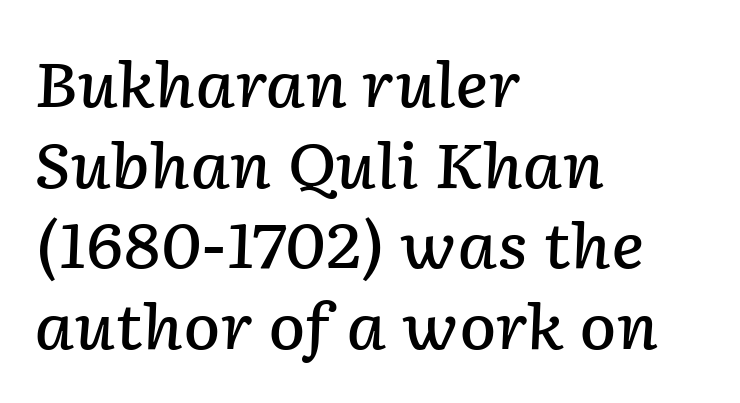
The image shows 62 px semibold type, italic (leaning right); set left-aligned, normal line spacing (1.3x), normal letter spacing, not underlined; low stroke contrast and a medium x-height.
